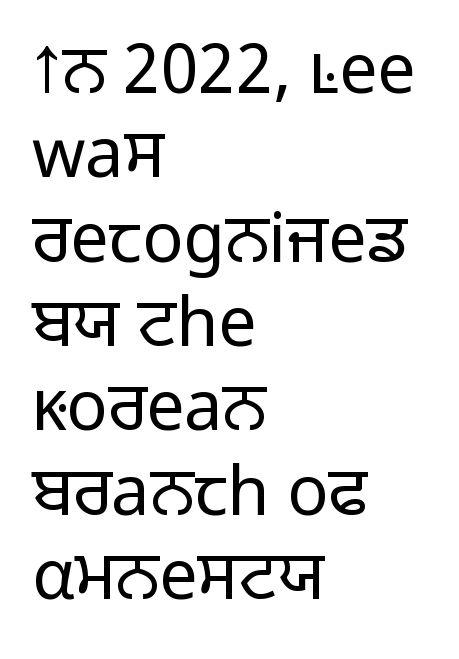
{"serif": "no", "italic": "no", "bold": "no", "weight": "light", "width": "normal", "stroke_contrast": "low", "x_height": "medium", "monospaced": "no", "underline": "no", "align": "left", "line_spacing_ratio": 1.24, "letter_spacing": "normal", "letter_spacing_em": 0.0, "glyph_px": 68}
